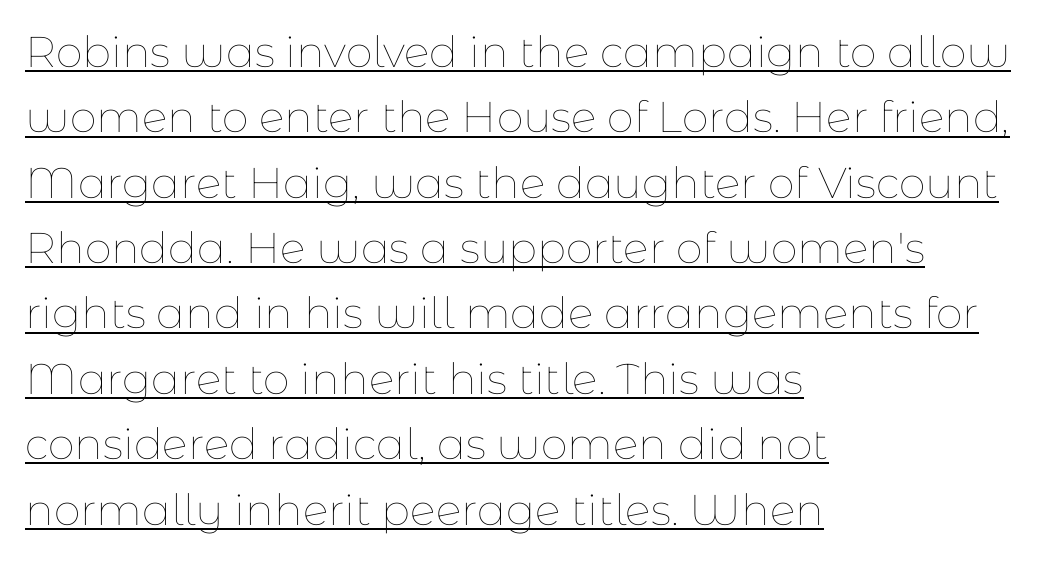
The horizontal fit of the characters is conventional and even. The cut favours lightness, reaching ordinary text weight at its darkest. The specimen reads as upright at a glance. Vertical spacing — default. The typesetter chose a ragged-right arrangement here.
